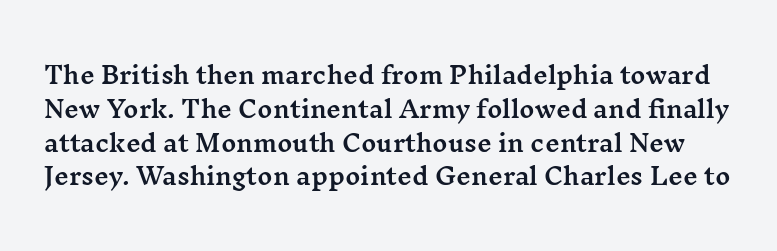
The image shows 23 px text type, upright; set normal line spacing (1.47x), normal letter spacing, not underlined.
